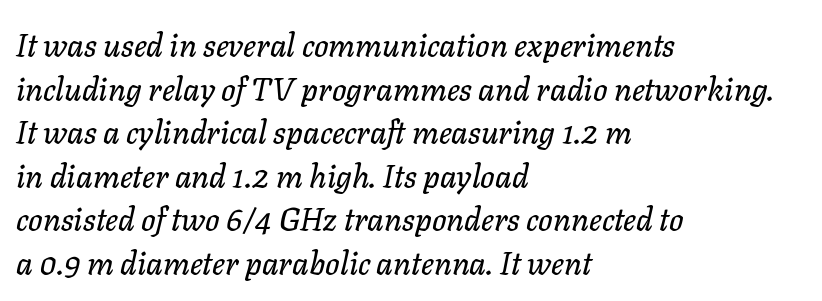
Q: Is the text italic (slanted)? A: Yes, it leans right by about 11 degrees.
Q: Is the text underlined? A: No.
Q: How is the paragraph aligned? A: Left-aligned.
Q: Is the spacing between letters normal or unusually wide? A: Normal.
Q: Is the spacing between lines tight, normal or loose? A: Normal.
Q: Width (condensed, normal, or wide)? A: Normal.
Q: Stroke contrast? A: Low.
Q: x-height? A: Medium.
Q: Monospaced? A: No.
